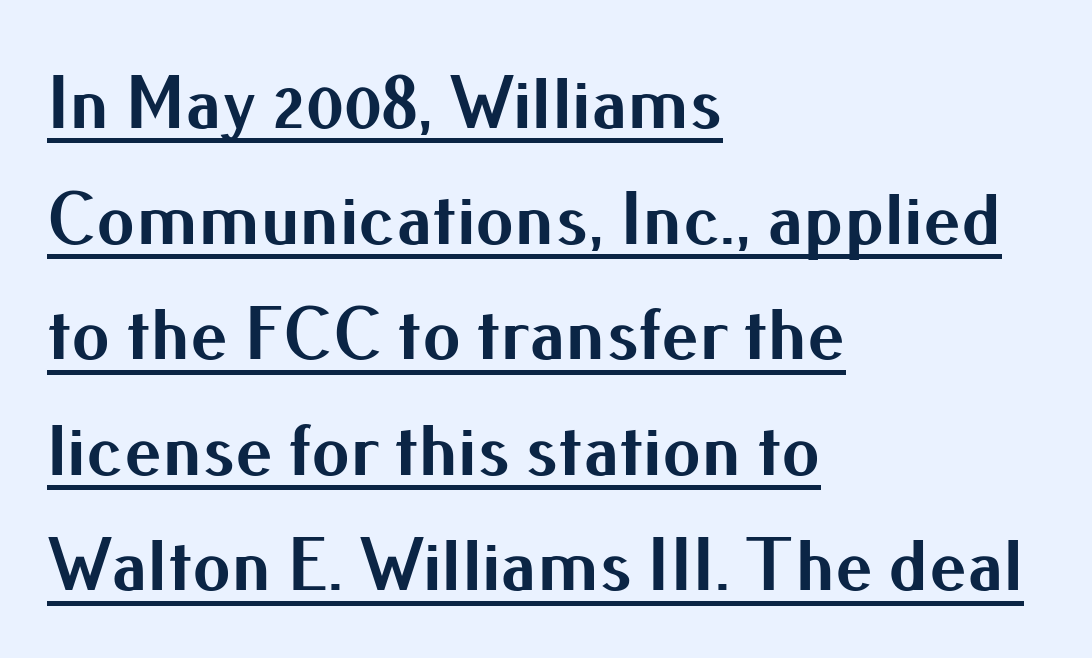
Q: Is the text bold? A: Yes.
Q: Is the text italic (slanted)? A: No, it is upright.
Q: Is the typeface a serif or a sans-serif typeface? A: Sans-serif.
Q: Is the text underlined? A: Yes.
Q: How is the paragraph aligned? A: Left-aligned.
Q: Is the spacing between letters normal or unusually wide? A: Normal.
Q: Is the spacing between lines tight, normal or loose? A: Normal.
Q: Width (condensed, normal, or wide)? A: Normal.
Q: Stroke contrast? A: Medium.
Q: x-height? A: Small.
Q: Monospaced? A: No.
